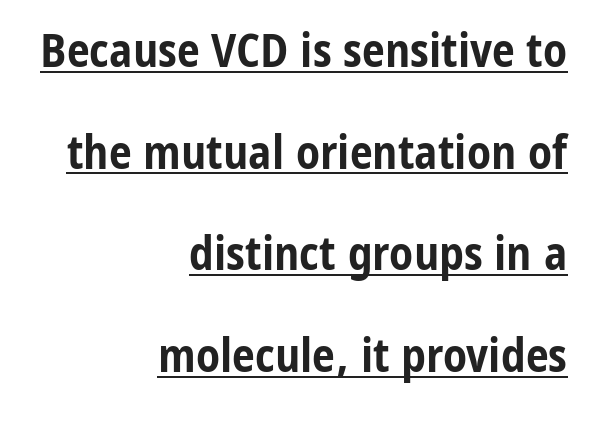
Is the block centered? No — it sits flush against the right margin. How heavy is the stroke? Heavy — this is a bold. Nothing unusual about the tracking: characters are spaced as the font intends. The lines are spread far apart with generous leading. You could not count columns in this text — the font is proportionally spaced. Italic? Not at all — the glyphs are vertical.
